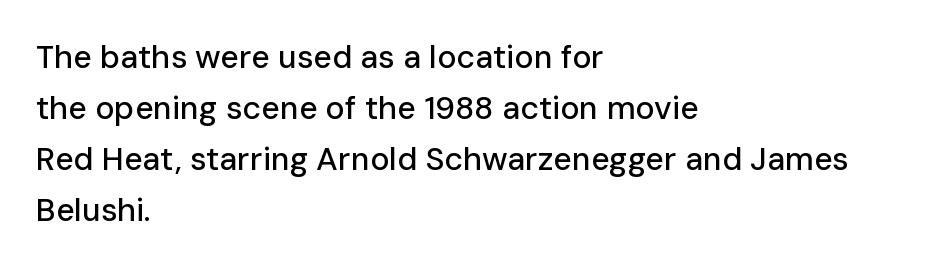
The image shows 32 px sans-serif type, upright; set left-aligned, normal line spacing (1.59x), normal letter spacing, not underlined; low stroke contrast and a medium x-height.
